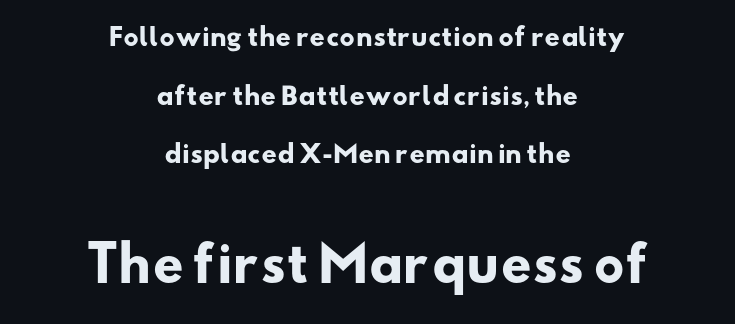
{"serif": "no", "bold": "yes", "weight": "heavy", "width": "wide", "stroke_contrast": "low", "x_height": "small", "monospaced": "no", "underline": "no", "align": "center", "line_spacing": "loose", "line_spacing_ratio": 2.44, "letter_spacing": "normal", "letter_spacing_em": 0.0, "larger_block": "second", "size_ratio": 2.0, "glyph_px": 48}
